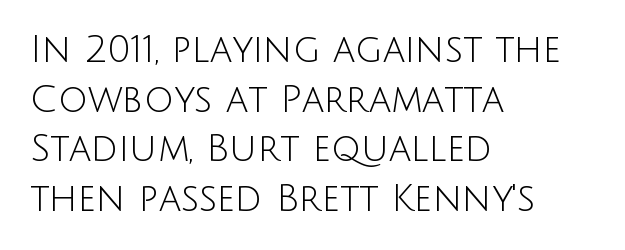
Q: Is the text bold? A: No.
Q: Is the text italic (slanted)? A: No, it is upright.
Q: Is the typeface a serif or a sans-serif typeface? A: Sans-serif.
Q: Is the text underlined? A: No.
Q: How is the paragraph aligned? A: Left-aligned.
Q: Is the spacing between letters normal or unusually wide? A: Normal.
Q: Is the spacing between lines tight, normal or loose? A: Normal.
Q: Width (condensed, normal, or wide)? A: Normal.
Q: Stroke contrast? A: Low.
Q: x-height? A: Large.
Q: Monospaced? A: No.
